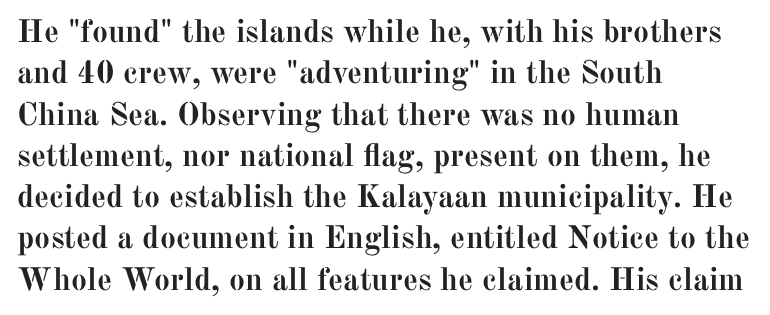
The image shows 32 px semibold serif type, upright; set left-aligned, normal line spacing (1.29x), normal letter spacing, not underlined; medium stroke contrast and a medium x-height.
